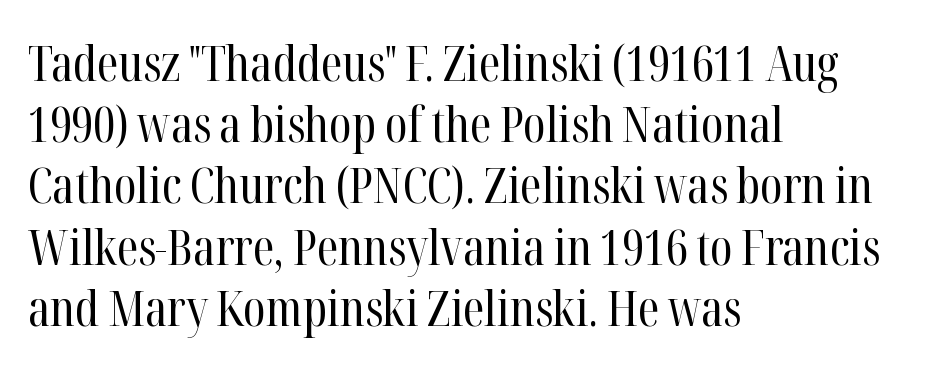
The image shows 49 px regular-weight, condensed serif type, upright; set left-aligned, normal line spacing (1.25x), normal letter spacing, not underlined; high stroke contrast and a medium x-height.
